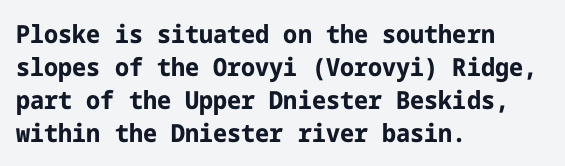
Q: Is the text bold? A: Yes.
Q: Is the text italic (slanted)? A: No, it is upright.
Q: Is the text underlined? A: No.
Q: How is the paragraph aligned? A: Left-aligned.
Q: Is the spacing between letters normal or unusually wide? A: Normal.
Q: Is the spacing between lines tight, normal or loose? A: Normal.
